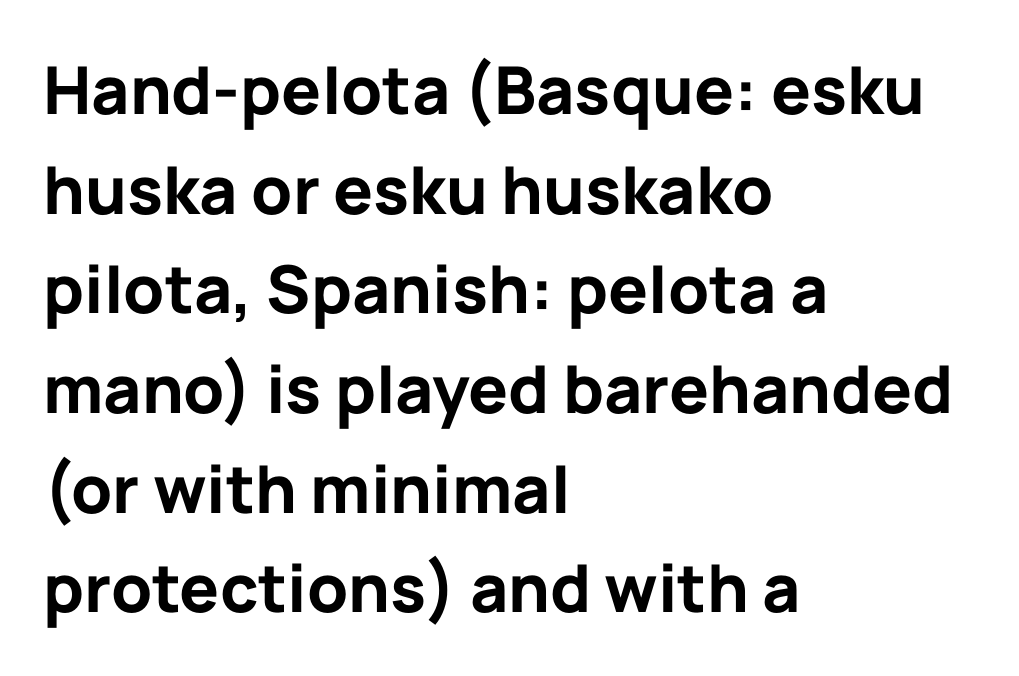
The rows are spaced the way most documents space them. The gaps between neighbouring characters are ordinary and unremarkable. I'd call this a sans setting — the letters go barefoot. Visually the block forms a straight wall on the left and a jagged coastline on the right. The specimen reads as upright at a glance. Spacing verdict: proportional, widths tailored to each character.
